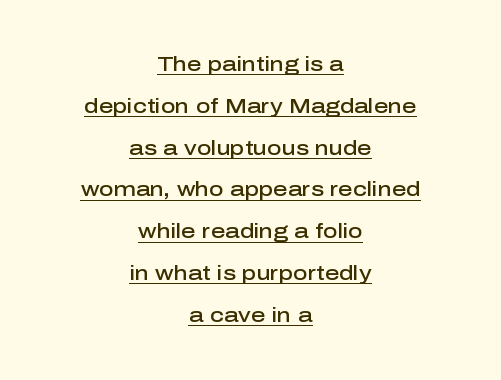
Look at the stroke-to-counter ratio: somewhat heavy, a semibold. This is the regular roman posture of the typeface. Quick note: interline space is abundant. In designer terms, the underline attribute is active on this setting. Centered paragraph, ragged on both sides. Is the letter spacing exaggerated? No — it looks like the ordinary default.
